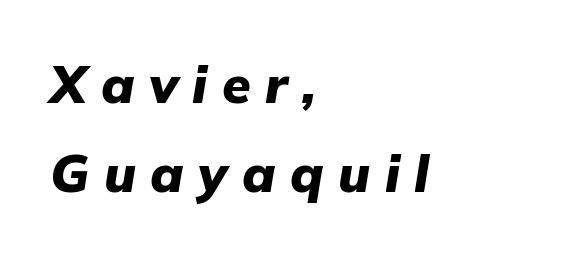
The rendering inserts visible extra space after every character. The lettering tilts uniformly, giving the passage an italic look. Line beginnings align vertically; line endings do not. As a designer I'd log this as weight 700, bold. Note the varied advance widths — an 'i' is clearly narrower than an 'm'. Check under the words: just untouched page.
